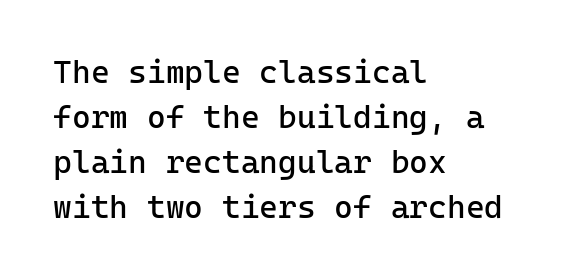
Q: Is the text bold? A: No.
Q: Is the text italic (slanted)? A: No, it is upright.
Q: Is the typeface a serif or a sans-serif typeface? A: Sans-serif.
Q: Is the text underlined? A: No.
Q: How is the paragraph aligned? A: Left-aligned.
Q: Is the spacing between letters normal or unusually wide? A: Normal.
Q: Is the spacing between lines tight, normal or loose? A: Normal.
Q: Width (condensed, normal, or wide)? A: Normal.
Q: Stroke contrast? A: Low.
Q: x-height? A: Medium.
Q: Monospaced? A: Yes.
